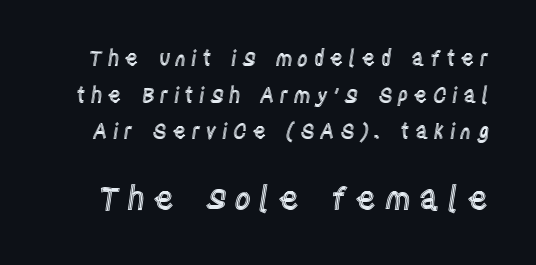
The image shows 32 px condensed type; set line spacing 1.74x, unusually wide letter spacing (+0.24 em), not underlined; the second (bottom) block is 1.52x larger; a large x-height.
